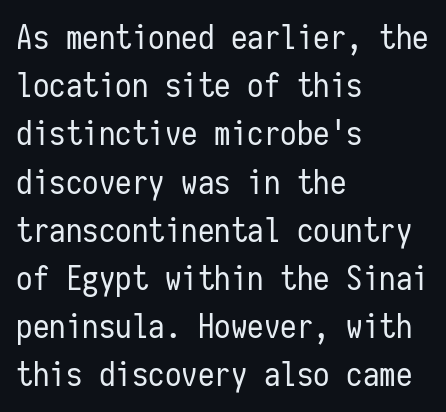
{"serif": "no", "italic": "no", "bold": "no", "weight": "regular", "width": "condensed", "stroke_contrast": "low", "x_height": "medium", "monospaced": "yes", "underline": "no", "align": "left", "line_spacing": "normal", "line_spacing_ratio": 1.46, "letter_spacing": "normal", "letter_spacing_em": 0.0, "glyph_px": 33}
